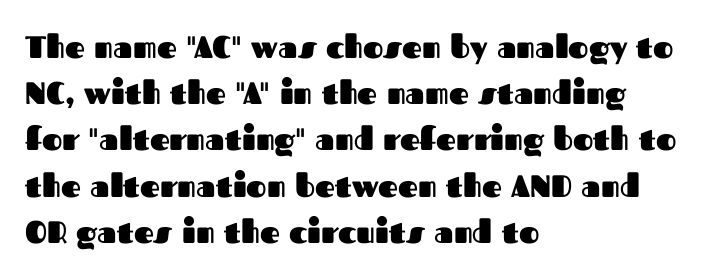
{"serif": "no", "italic": "no", "bold": "yes", "weight": "heavy", "width": "normal", "stroke_contrast": "medium", "x_height": "medium", "monospaced": "no", "underline": "no", "align": "left", "line_spacing": "normal", "line_spacing_ratio": 1.49, "letter_spacing": "normal", "letter_spacing_em": 0.0, "glyph_px": 31}
